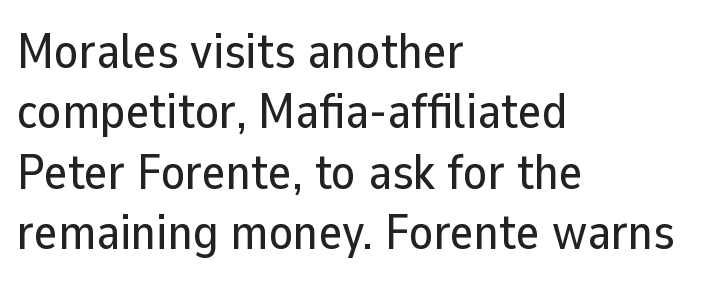
The image shows 50 px sans-serif type, upright; set left-aligned, line spacing 1.21x, normal letter spacing, not underlined; low stroke contrast and a medium x-height.
